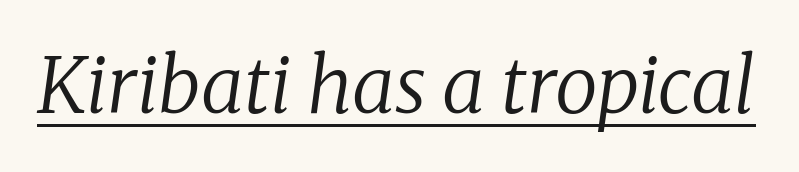
{"serif": "yes", "italic": "yes", "lean": "right", "slant_degrees": 8, "bold": "no", "weight": "regular", "width": "normal", "stroke_contrast": "low", "x_height": "medium", "monospaced": "no", "underline": "yes", "letter_spacing": "normal", "letter_spacing_em": 0.0, "glyph_px": 77}
